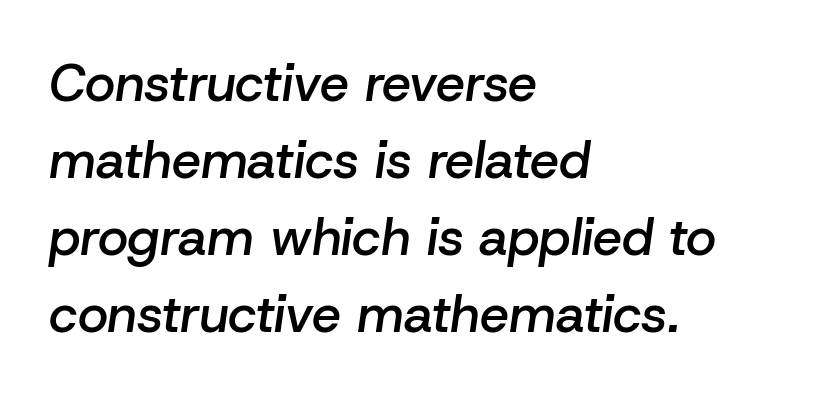
This sample uses plain, unmodified letter spacing. This is oblique type, the kind used for emphasis or titles. The rendering uses natural spacing where letterforms have individual widths. Compared with a centered layout, this one pins lines to the left instead. Each glyph is drawn with semibold strokes, heavier than normal yet not fully bold. What's the leading like? Ordinary, nothing unusual.
